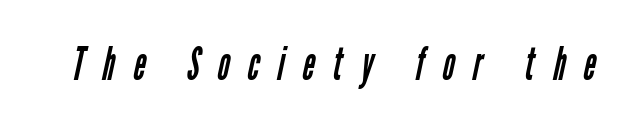
The passage shown has open, widely tracked lettering throughout. The space beneath each line is pristine and unruled. Each letter keeps its own natural width here, so spacing adapts to shape. The face looks like a standard text weight, possibly lighter. The designer went with a sans here, leaving each stem footless.
